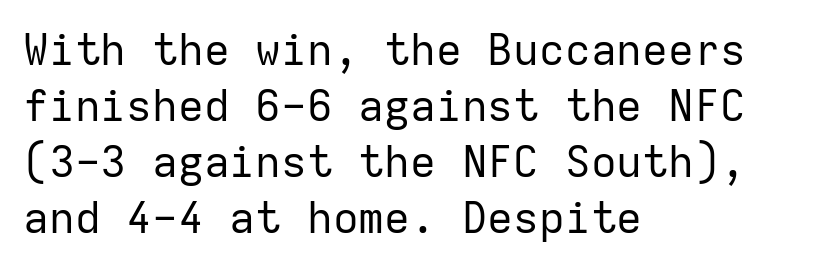
The image shows 43 px regular-weight sans-serif type, upright, monospaced; set left-aligned, normal line spacing (1.3x), normal letter spacing, not underlined; low stroke contrast and a medium x-height.
